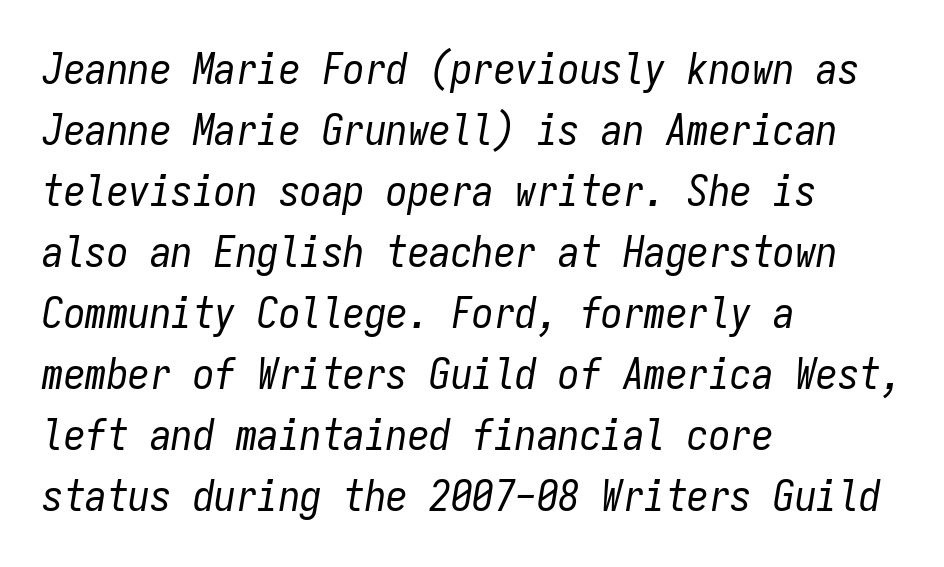
The image shows 43 px regular-weight, condensed type, italic (leaning right), monospaced; set left-aligned, normal line spacing (1.42x), normal letter spacing, not underlined; low stroke contrast and a medium x-height.
